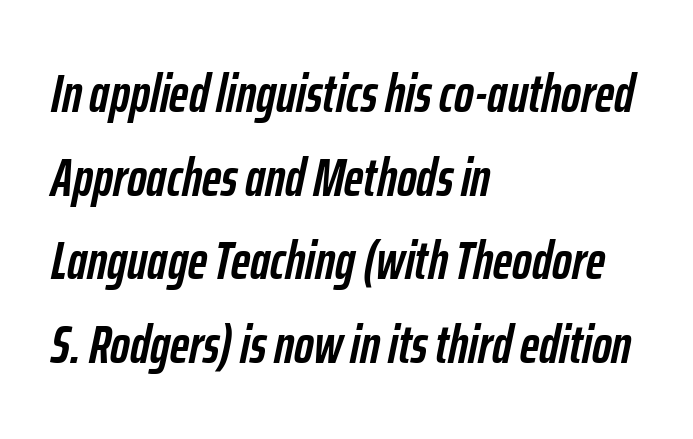
The image shows 53 px semibold, condensed type, italic (leaning right); set left-aligned, normal line spacing (1.58x), normal letter spacing, not underlined; low stroke contrast and a medium x-height.
